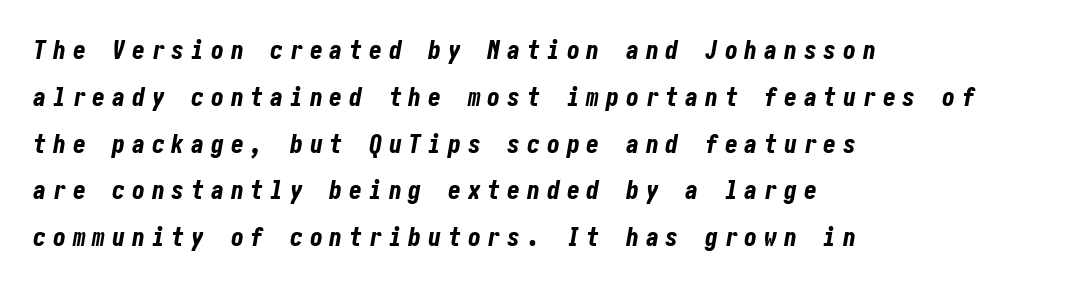
Q: Is the text bold? A: Yes.
Q: Is the text italic (slanted)? A: Yes, it leans right by about 10 degrees.
Q: Is the text underlined? A: No.
Q: How is the paragraph aligned? A: Left-aligned.
Q: Is the spacing between letters normal or unusually wide? A: Unusually wide.
